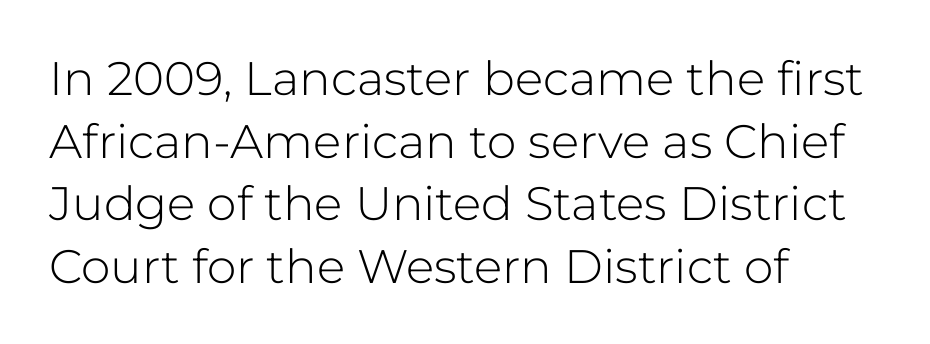
Bold? No — there's no thickening of the strokes. Quick note: underline off. Whoever set this chose a conventional vertical rhythm. The font family rendered here belongs to the sans-serif group. All the whitespace from short lines collects on the right. Tall strokes in this sample are plumb rather than angled.
